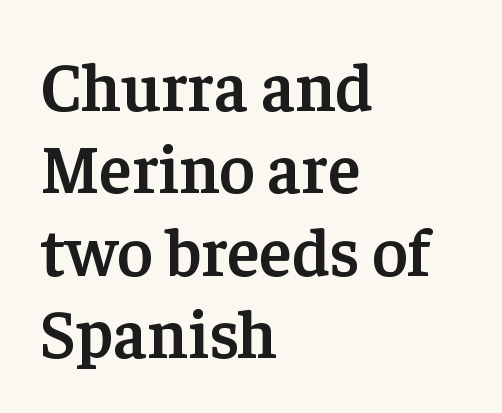
A typesetter would call this proportional, since set widths differ per character. The font's upright variant was chosen for this text. The letters carry serifs — small finishing strokes at the ends of their stems. A somewhat darkened texture: the type is semibold rather than bold. This rendering leaves character spacing at its baseline value. Caption: multi-line text, flush left, ragged right.
